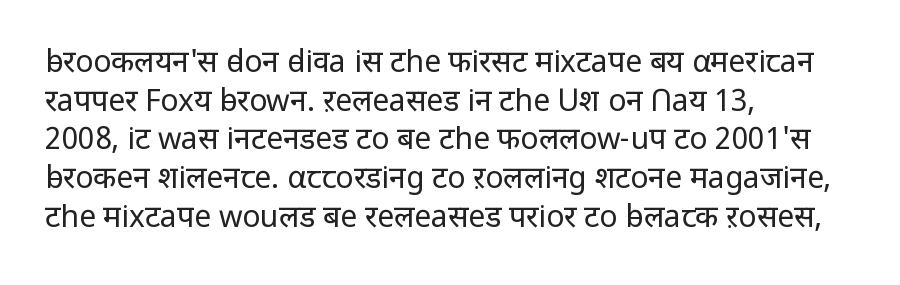
{"serif": "no", "italic": "no", "bold": "no", "weight": "regular", "width": "normal", "stroke_contrast": "low", "x_height": "medium", "monospaced": "no", "underline": "no", "align": "left", "line_spacing": "normal", "line_spacing_ratio": 1.29, "letter_spacing": "normal", "letter_spacing_em": 0.0, "glyph_px": 30}
